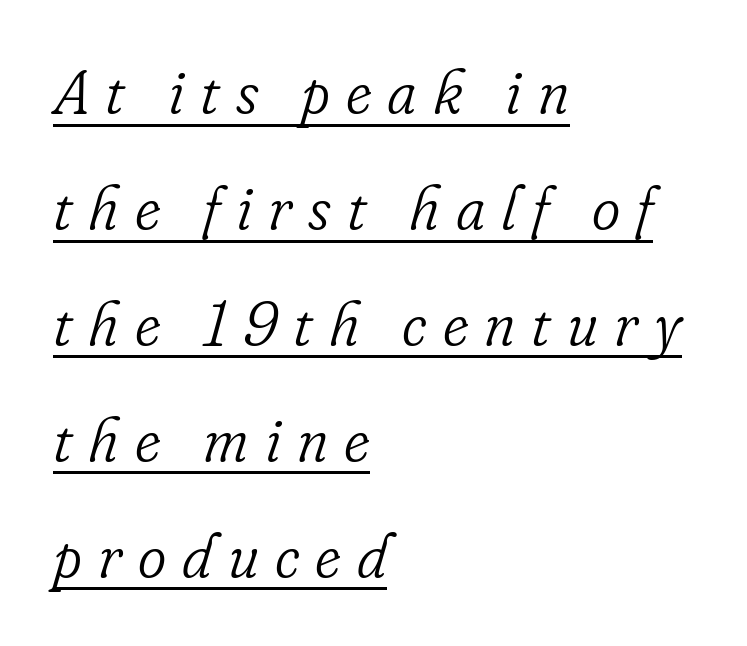
{"serif": "yes", "italic": "yes", "lean": "right", "slant_degrees": 16, "bold": "no", "weight": "light", "width": "normal", "stroke_contrast": "low", "x_height": "small", "monospaced": "no", "underline": "yes", "align": "left", "line_spacing": "loose", "line_spacing_ratio": 1.9, "letter_spacing": "wide", "letter_spacing_em": 0.26, "glyph_px": 61}
